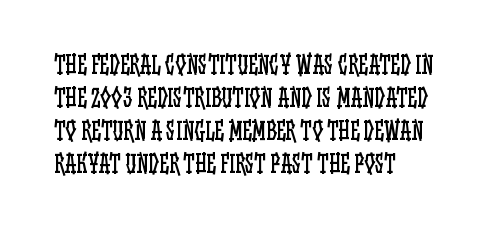
{"italic": "no", "bold": "no", "underline": "no", "align": "left", "line_spacing": "normal", "line_spacing_ratio": 1.38, "letter_spacing": "normal", "letter_spacing_em": 0.0, "glyph_px": 24}
